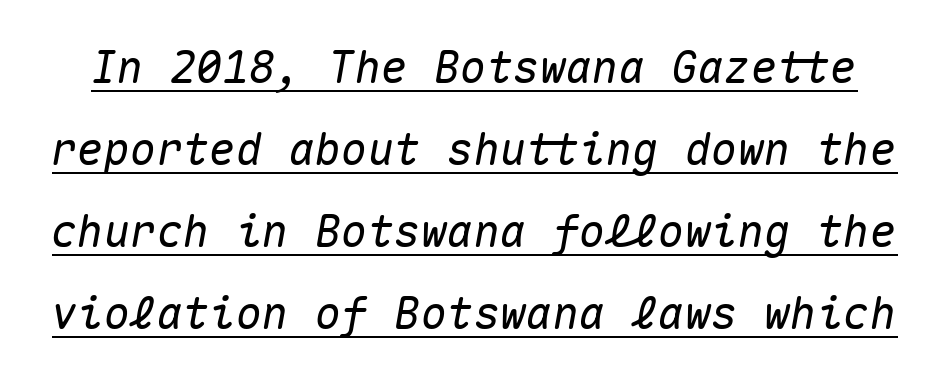
The image shows 44 px text type, italic (leaning right), monospaced; set line spacing 1.86x, normal letter spacing, underlined; medium stroke contrast and a medium x-height.
